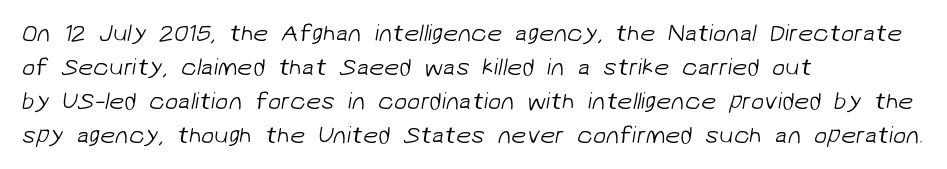
Q: Is the text bold? A: No.
Q: Is the text underlined? A: No.
Q: How is the paragraph aligned? A: Left-aligned.
Q: Is the spacing between letters normal or unusually wide? A: Normal.
Q: Is the spacing between lines tight, normal or loose? A: Normal.
